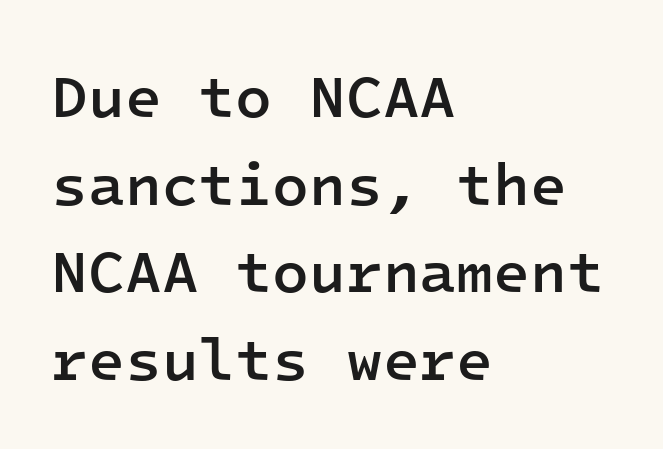
The image shows 60 px semibold sans-serif type, upright, monospaced; set left-aligned, normal line spacing (1.46x), normal letter spacing, not underlined; low stroke contrast and a medium x-height.
